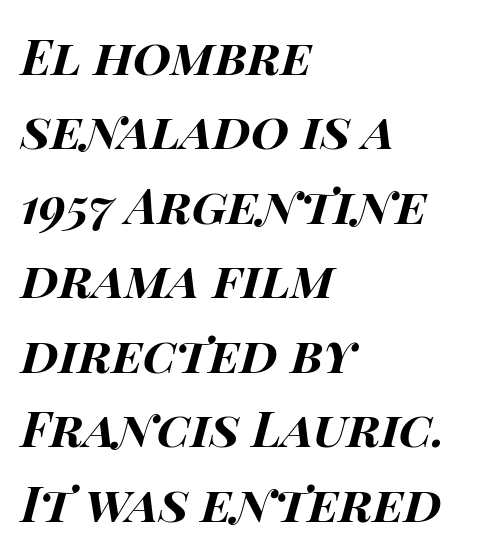
The image shows 49 px bold, wide type, italic (leaning right); set left-aligned, normal line spacing (1.52x), normal letter spacing, not underlined; high stroke contrast and a large x-height.
